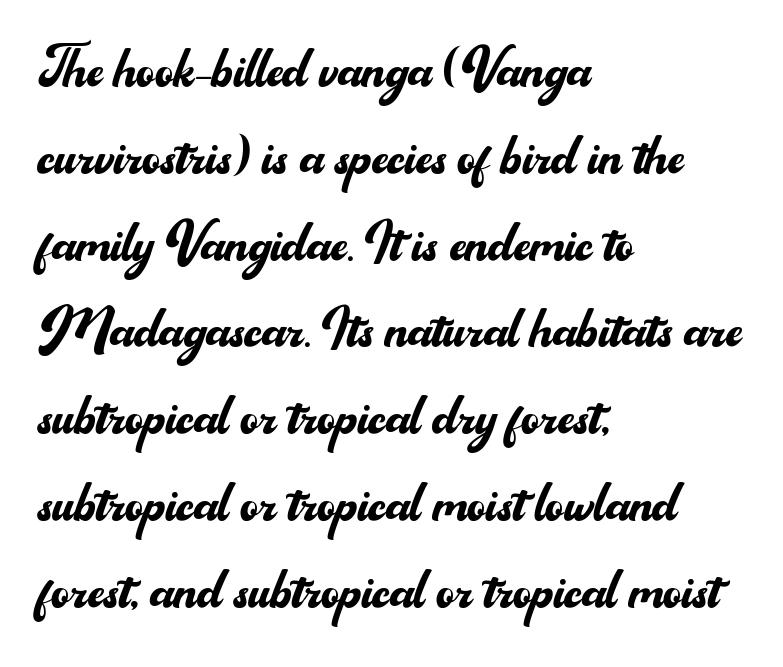
{"serif": "no", "bold": "no", "weight": "regular", "width": "normal", "stroke_contrast": "medium", "x_height": "small", "monospaced": "no", "underline": "no", "align": "left", "line_spacing_ratio": 1.24, "letter_spacing": "normal", "letter_spacing_em": 0.0, "glyph_px": 70}
